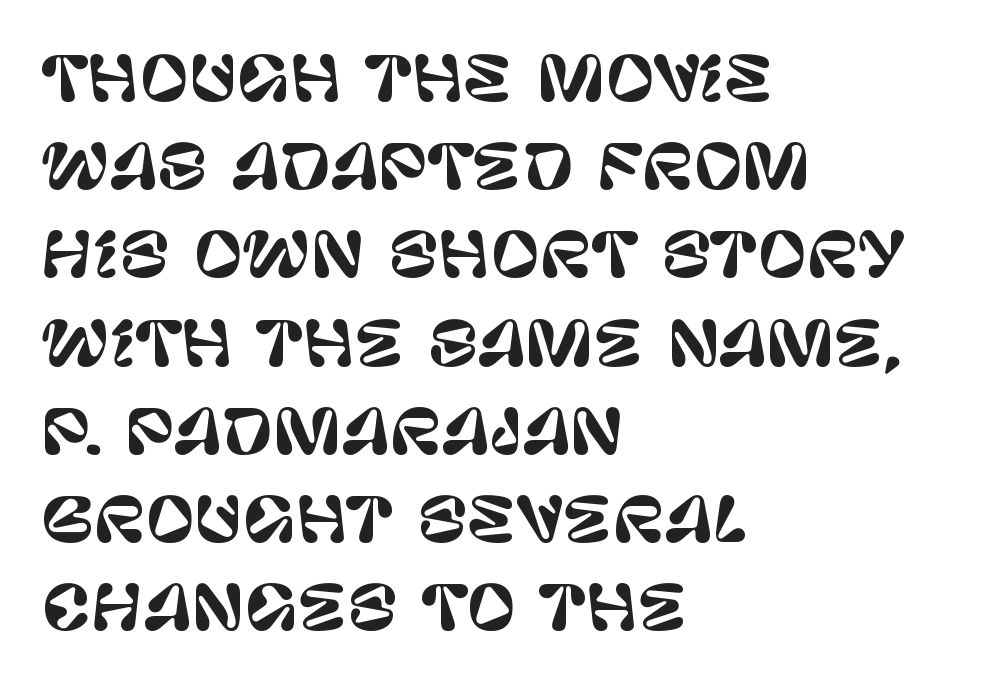
The letters advance in unequal steps, a hallmark of proportional type. The glyphs are unaccompanied by any horizontal stroke below them. What's the leading like? Ordinary, nothing unusual. Here the glyphs are tracked normally, forming tight word shapes. Casual observation: everything's shoved over to the left.
